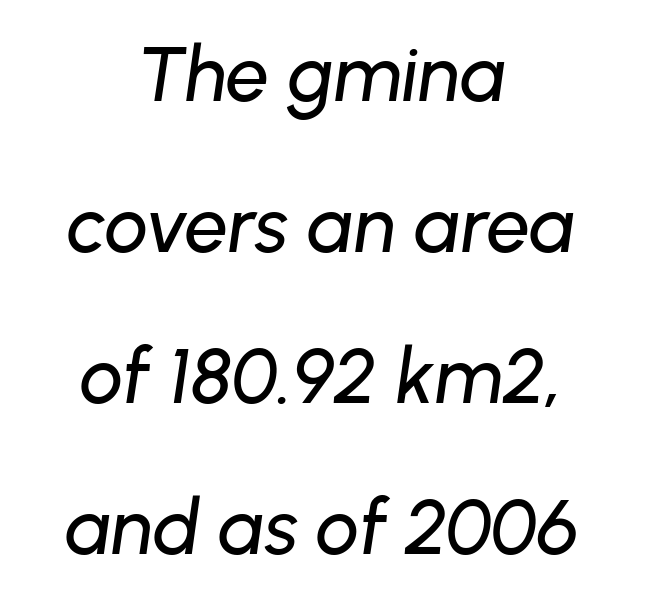
{"italic": "yes", "lean": "right", "slant_degrees": 8, "width": "normal", "stroke_contrast": "low", "x_height": "medium", "monospaced": "no", "underline": "no", "align": "center", "line_spacing": "loose", "line_spacing_ratio": 1.96, "letter_spacing": "normal", "letter_spacing_em": 0.0, "glyph_px": 77}
